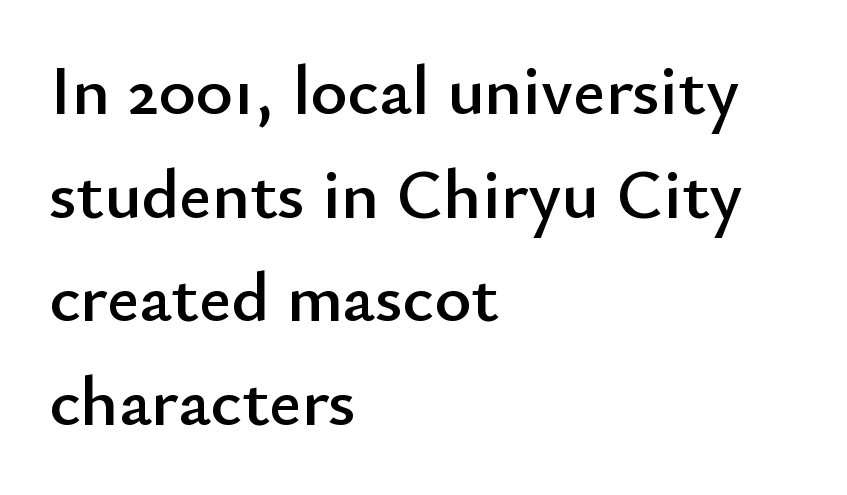
Horizontally, the lines are justified to the leading edge only. Do the characters align in a grid? No, the font is proportional. A sans-serif font was chosen for this passage. The glyphs are unaccompanied by any horizontal stroke below them. A typesetter would call this leading conventional body-copy spacing.
